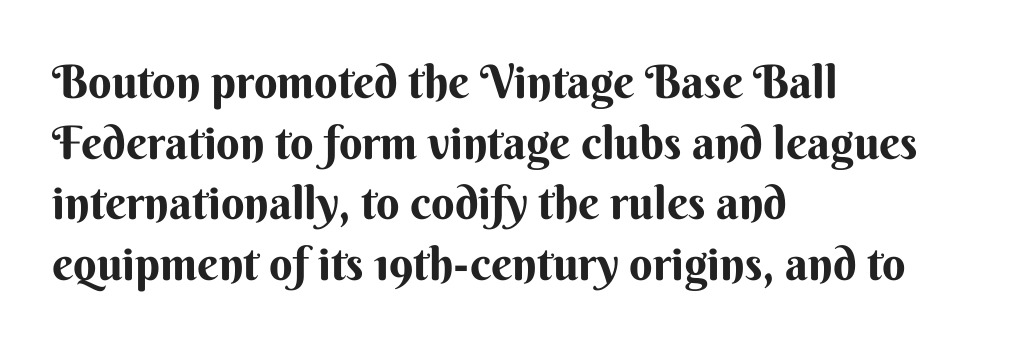
The lines are quadded left. This rendering features lettering with no underline. A typesetter would call this proportional, since set widths differ per character. These lines were composed using upright roman letters. Evenly set lines give the paragraph a standard silhouette.
